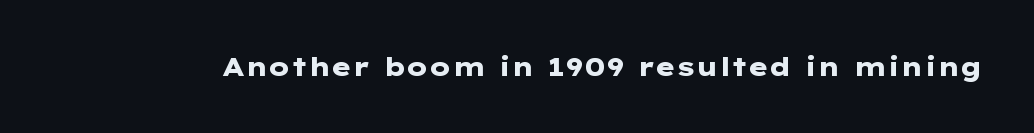
Q: Is the text bold? A: Yes.
Q: Is the text italic (slanted)? A: No, it is upright.
Q: Is the text underlined? A: No.
Q: Is the spacing between letters normal or unusually wide? A: Normal.
